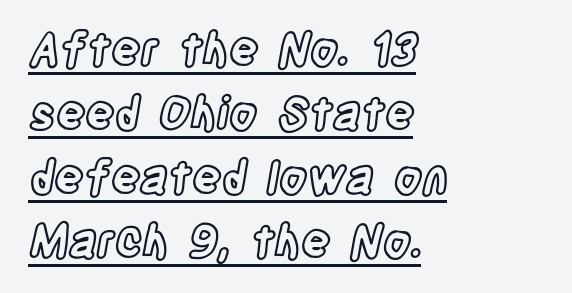
Every row of glyphs begins at an identical x-position on the left. These lines keep a tight, regular rhythm from letter to letter. If you measured baseline to baseline, you'd find a middling distance.
